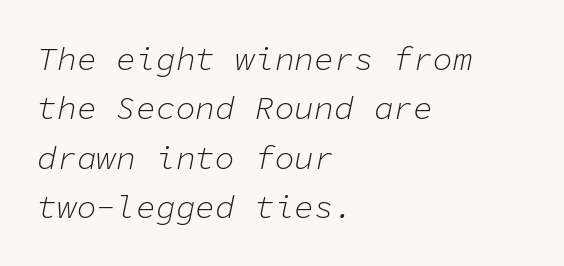
The image shows 33 px light type, italic (leaning right), monospaced; set left-aligned, normal line spacing (1.5x), normal letter spacing, not underlined; low stroke contrast and a medium x-height.
